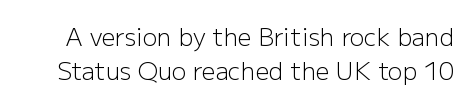
The image shows 24 px text type, upright; set normal line spacing (1.43x), normal letter spacing, not underlined.
